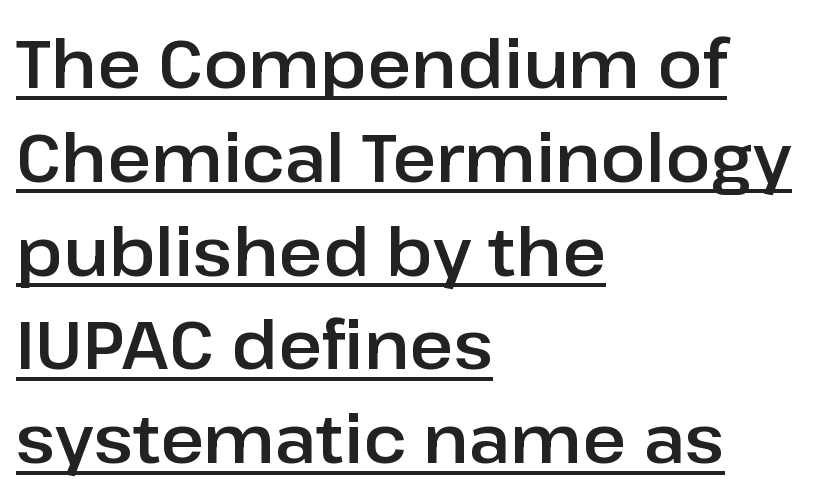
The typeface chosen for these lines omits serifs. The lines in this sample share a left origin and differ only in where they stop. Honestly, the row spacing looks completely unremarkable. There is no visible air inserted between adjacent glyphs. Looks like regular typesetting: each glyph gets only the width it needs.
